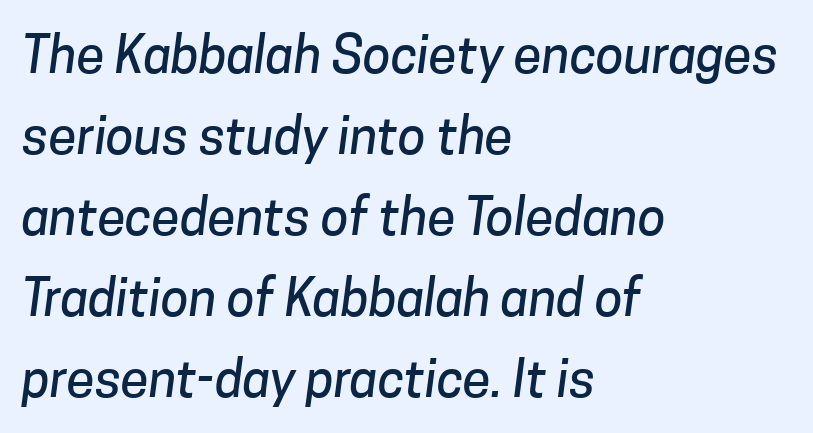
{"serif": "no", "width": "normal", "stroke_contrast": "low", "x_height": "medium", "monospaced": "no", "underline": "no", "align": "left", "line_spacing": "normal", "line_spacing_ratio": 1.59, "letter_spacing": "normal", "letter_spacing_em": 0.0, "glyph_px": 51}
